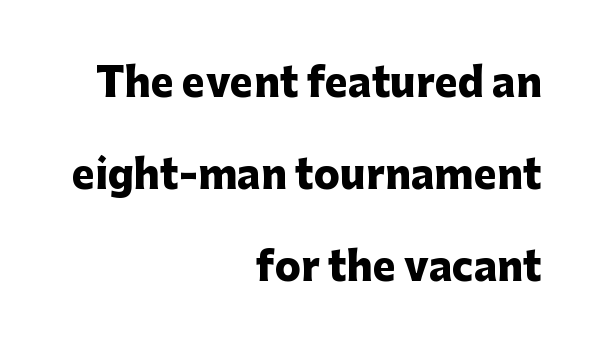
The glyphs are unaccompanied by any horizontal stroke below them. This sample is right-justified, so line beginnings fall wherever the words allow. Each glyph is drawn with heavy, bold strokes. Does the lettering tilt? It doesn't — this is upright. Think of a printed novel: that variable character pitch is what you see here. The face used here is rendered with its standard letterfit.
